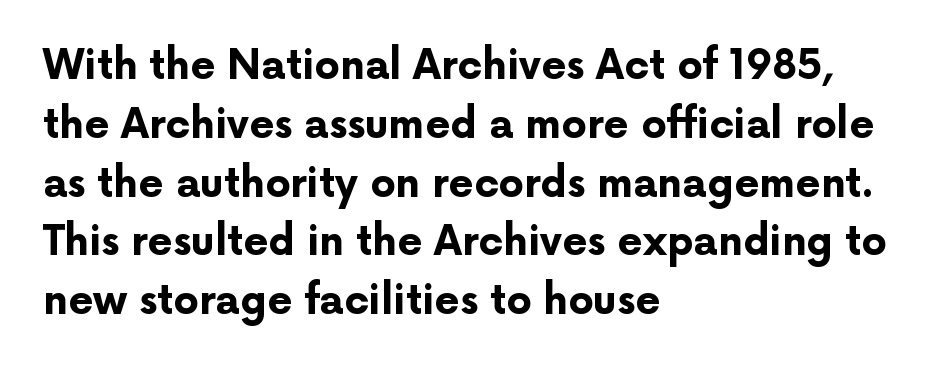
The face used here is proportionally spaced, like ordinary book or web type. The passage shown is emphatically bold. Decoration check: the copy has no underline. Stroke terminals: plain, sans-serif.
